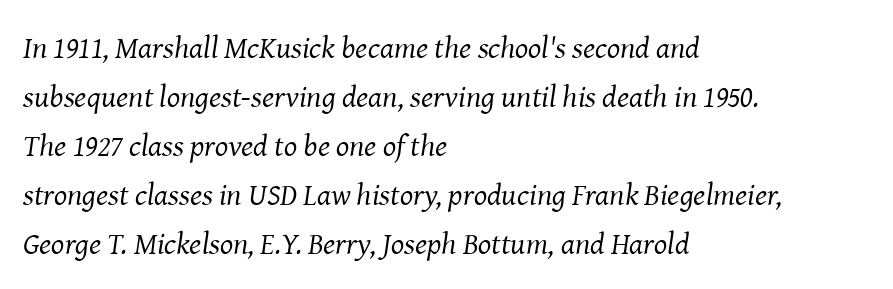
{"serif": "yes", "italic": "yes", "lean": "right", "slant_degrees": 8, "bold": "no", "weight": "regular", "width": "normal", "stroke_contrast": "medium", "x_height": "medium", "monospaced": "no", "underline": "no", "align": "left", "line_spacing": "normal", "line_spacing_ratio": 1.58, "letter_spacing": "normal", "letter_spacing_em": 0.0, "glyph_px": 31}
